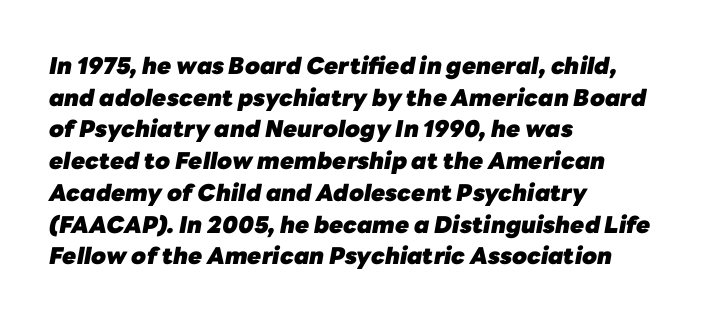
The image shows 23 px bold type, italic (leaning right); set left-aligned, normal line spacing (1.38x), normal letter spacing, not underlined.
